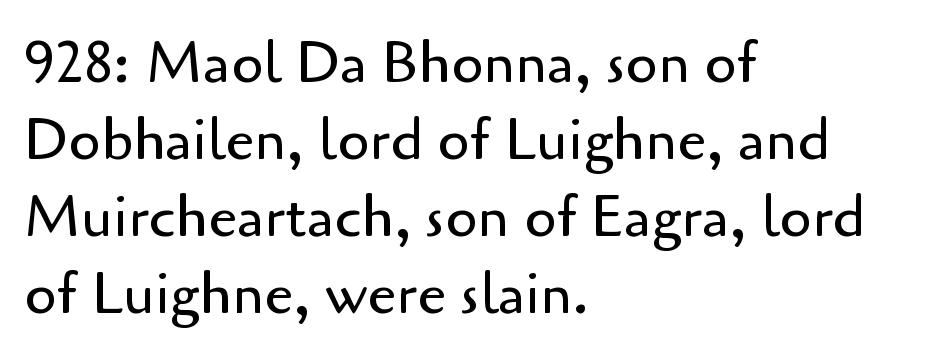
Q: Is the text bold? A: No.
Q: Is the text italic (slanted)? A: No, it is upright.
Q: Is the typeface a serif or a sans-serif typeface? A: Sans-serif.
Q: Is the text underlined? A: No.
Q: How is the paragraph aligned? A: Left-aligned.
Q: Is the spacing between letters normal or unusually wide? A: Normal.
Q: Is the spacing between lines tight, normal or loose? A: Normal.
Q: Width (condensed, normal, or wide)? A: Normal.
Q: Stroke contrast? A: Low.
Q: x-height? A: Small.
Q: Monospaced? A: No.
